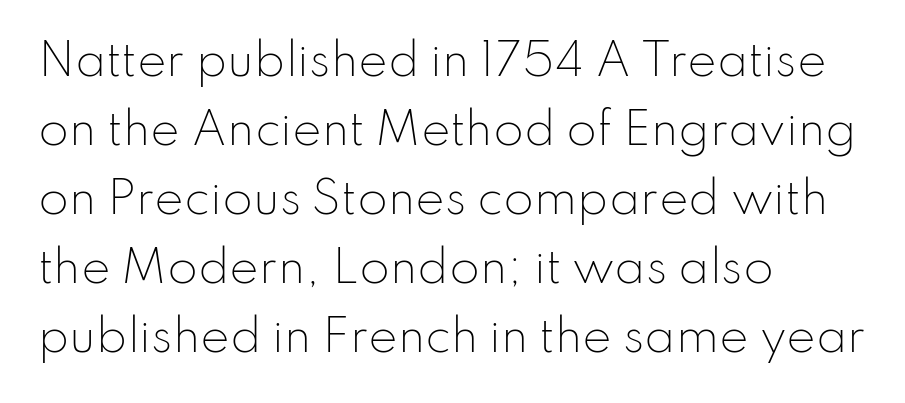
The face used here is proportionally spaced, like ordinary book or web type. Is there any slant? The stems are plumb. Leading matches the norm, producing a regular column. These glyphs show unthickened strokes, regular width or finer. Quick note: underline off.
